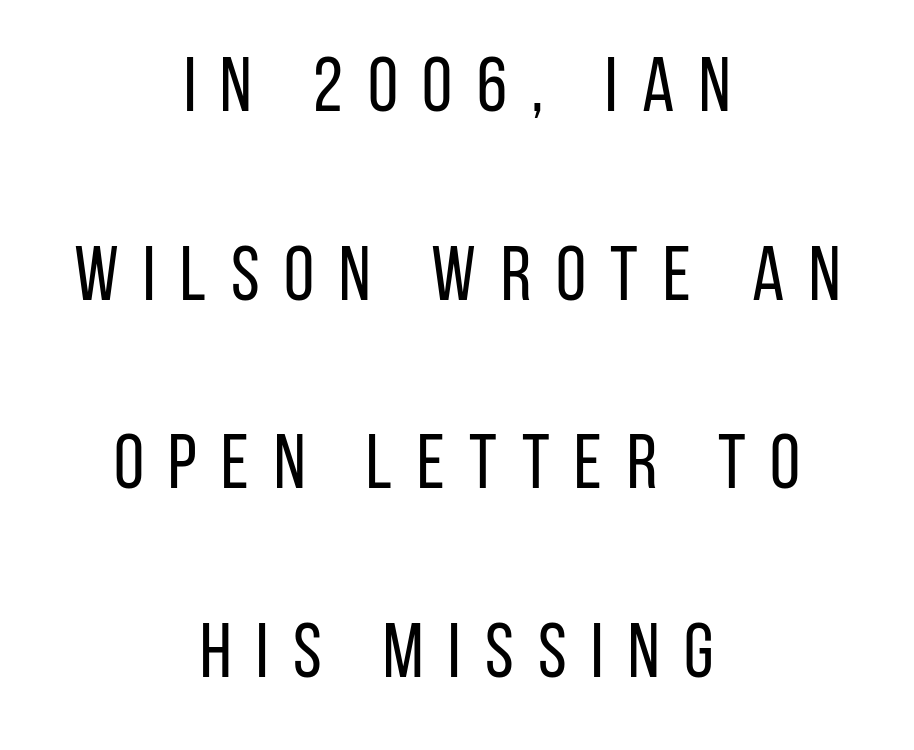
The letters advance in unequal steps, a hallmark of proportional type. Compared with a flush-left layout, this one balances lines on the center instead. A sans-serif font was chosen for this passage. The passage shown is not bold in any degree. Every stem runs plumb, perpendicular to the baseline.
